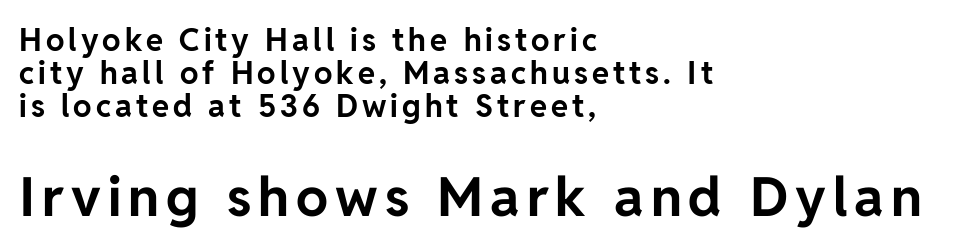
Each letter's strokes conclude bluntly, with no projecting serifs. Summary of weight: heavy, a full bold. If you measured baseline to baseline, you'd find a short distance. Think of a printed novel: that variable character pitch is what you see here. Underlining? Definitely not there. A student would notice the bottom passage is typeset larger than what precedes it.
